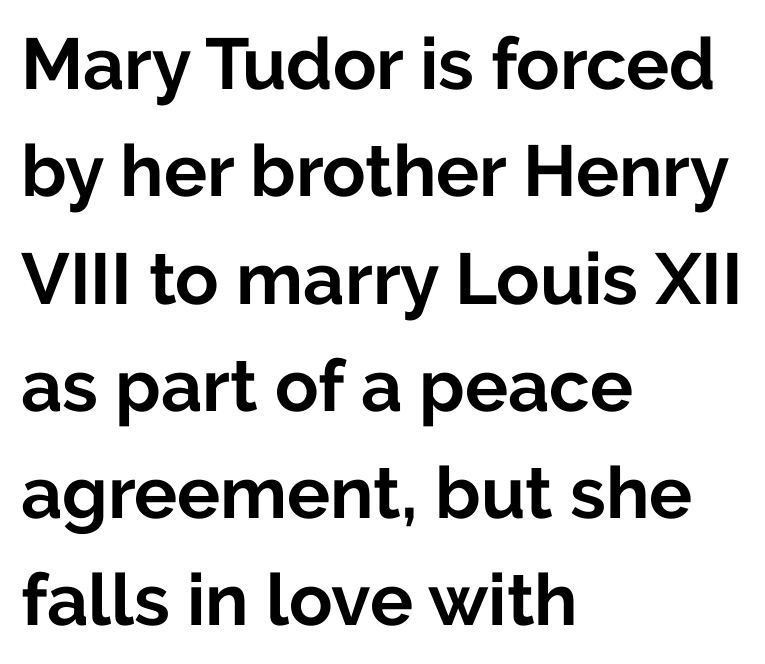
{"serif": "no", "italic": "no", "bold": "yes", "weight": "bold", "width": "normal", "stroke_contrast": "low", "x_height": "medium", "monospaced": "no", "underline": "no", "align": "left", "line_spacing": "normal", "line_spacing_ratio": 1.49, "letter_spacing": "normal", "letter_spacing_em": 0.0, "glyph_px": 72}
